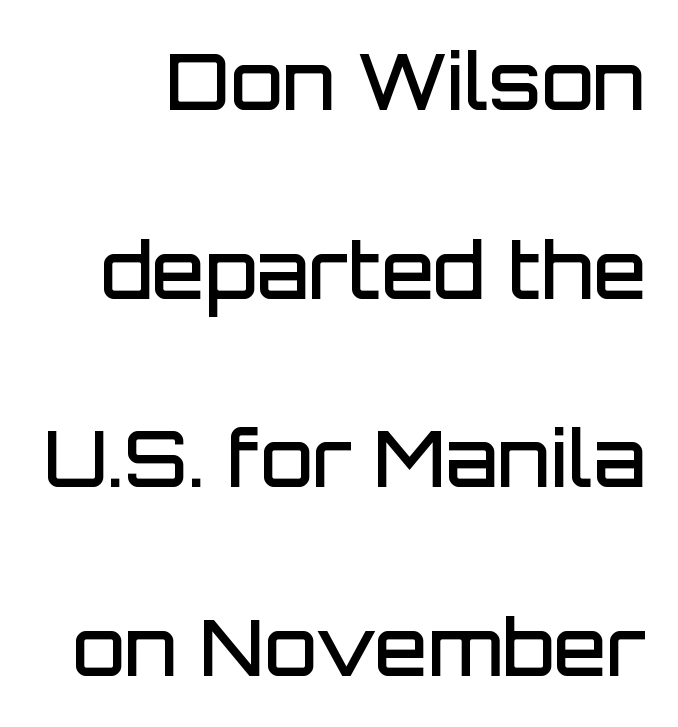
Q: Is the text bold? A: Semi-bold.
Q: Is the text italic (slanted)? A: No, it is upright.
Q: Is the typeface a serif or a sans-serif typeface? A: Sans-serif.
Q: Is the text underlined? A: No.
Q: Is the spacing between letters normal or unusually wide? A: Normal.
Q: Is the spacing between lines tight, normal or loose? A: Loose.
Q: Width (condensed, normal, or wide)? A: Normal.
Q: Stroke contrast? A: Low.
Q: x-height? A: Large.
Q: Monospaced? A: No.
